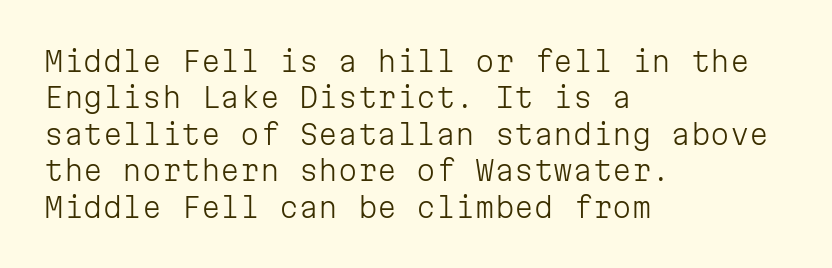
Horizontal bands of white between lines are of average thickness. Bold? No — there's no thickening of the strokes. You can tell from the bare stems that sans-serif type was used. Think of a typewriter: that constant character pitch is what you see here. The strip under each line holds only bare page.
